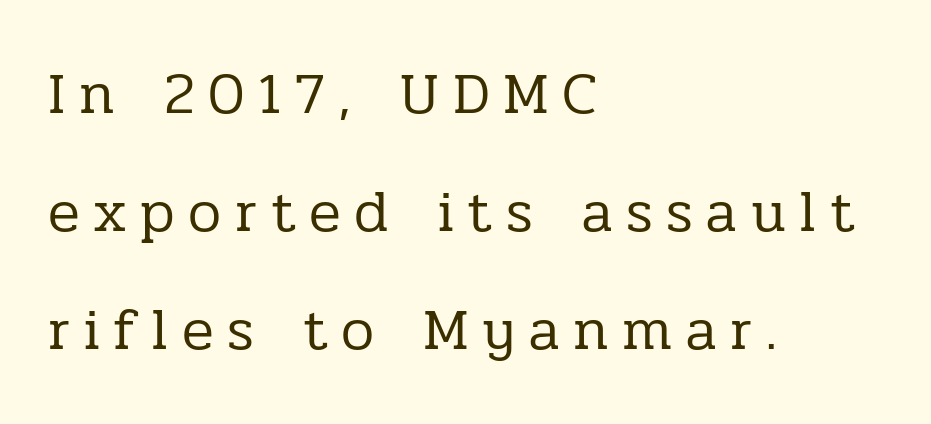
{"serif": "yes", "italic": "no", "bold": "no", "weight": "regular", "width": "normal", "stroke_contrast": "low", "x_height": "medium", "monospaced": "no", "underline": "no", "align": "left", "line_spacing": "loose", "line_spacing_ratio": 2.0, "letter_spacing": "wide", "letter_spacing_em": 0.23, "glyph_px": 59}
